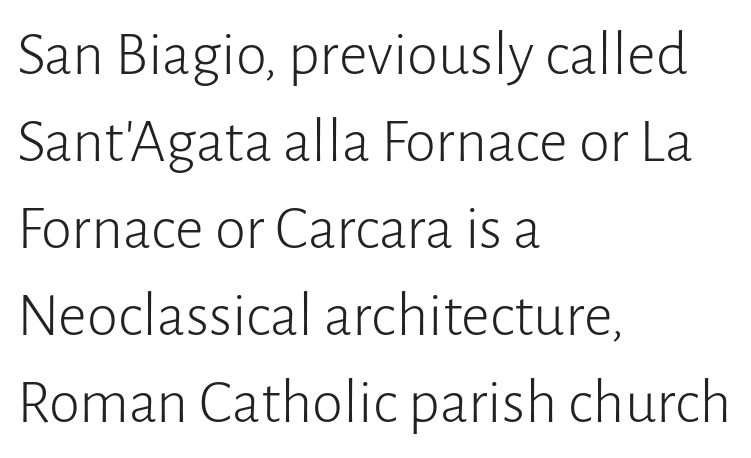
The image shows 63 px light sans-serif type, upright; set left-aligned, normal line spacing (1.38x), normal letter spacing, not underlined; low stroke contrast and a medium x-height.
